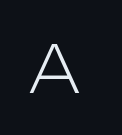
Q: Is the text bold? A: No.
Q: Is the text italic (slanted)? A: No, it is upright.
Q: Is the typeface a serif or a sans-serif typeface? A: Sans-serif.
Q: Is the text underlined? A: No.
Q: Is the spacing between letters normal or unusually wide? A: Unusually wide.
Q: Width (condensed, normal, or wide)? A: Wide.
Q: Stroke contrast? A: Low.
Q: x-height? A: Medium.
Q: Monospaced? A: No.
